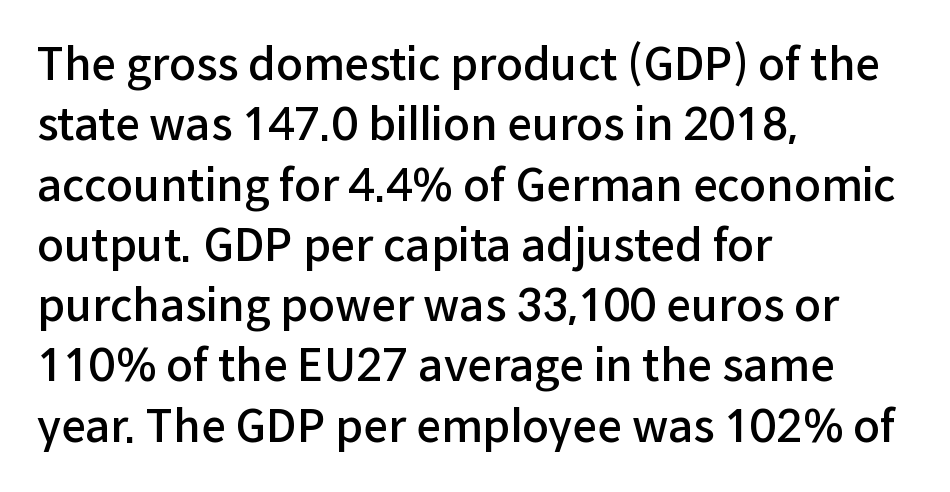
Q: Is the text bold? A: Semi-bold.
Q: Is the text italic (slanted)? A: No, it is upright.
Q: Is the typeface a serif or a sans-serif typeface? A: Sans-serif.
Q: Is the text underlined? A: No.
Q: How is the paragraph aligned? A: Left-aligned.
Q: Is the spacing between letters normal or unusually wide? A: Normal.
Q: Is the spacing between lines tight, normal or loose? A: Normal.
Q: Width (condensed, normal, or wide)? A: Normal.
Q: Stroke contrast? A: Low.
Q: x-height? A: Medium.
Q: Monospaced? A: No.
